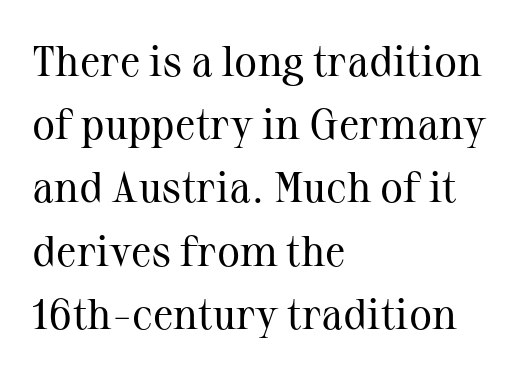
Lines of text with bare space underneath. When letters stand straight like this, we call the style roman or upright. Note: serifs present on the glyphs. The block of text has a typical density, with ordinary space between rows.
